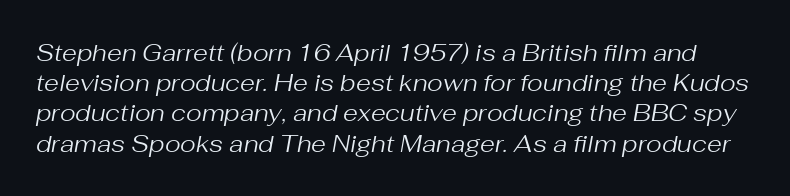
The image shows 24 px text type, italic (leaning right); set normal line spacing (1.26x), normal letter spacing, not underlined.
